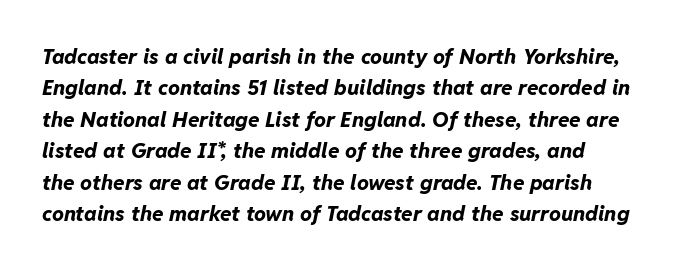
The image shows 21 px bold type, italic (leaning right); set normal line spacing (1.5x), normal letter spacing, not underlined.
